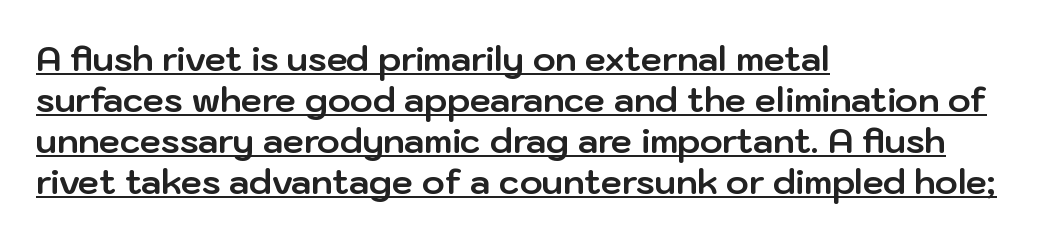
{"serif": "no", "italic": "no", "bold": "yes", "weight": "bold", "width": "normal", "stroke_contrast": "low", "x_height": "medium", "monospaced": "no", "underline": "yes", "align": "left", "line_spacing_ratio": 1.21, "letter_spacing": "normal", "letter_spacing_em": 0.0, "glyph_px": 34}
